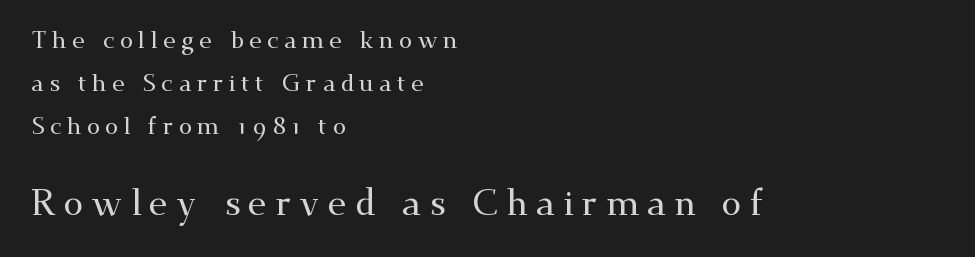
The image shows 36 px wide serif type, upright; set left-aligned, line spacing 1.79x, unusually wide letter spacing (+0.22 em), not underlined; the second (bottom) block is 1.5x larger; medium stroke contrast and a small x-height.
